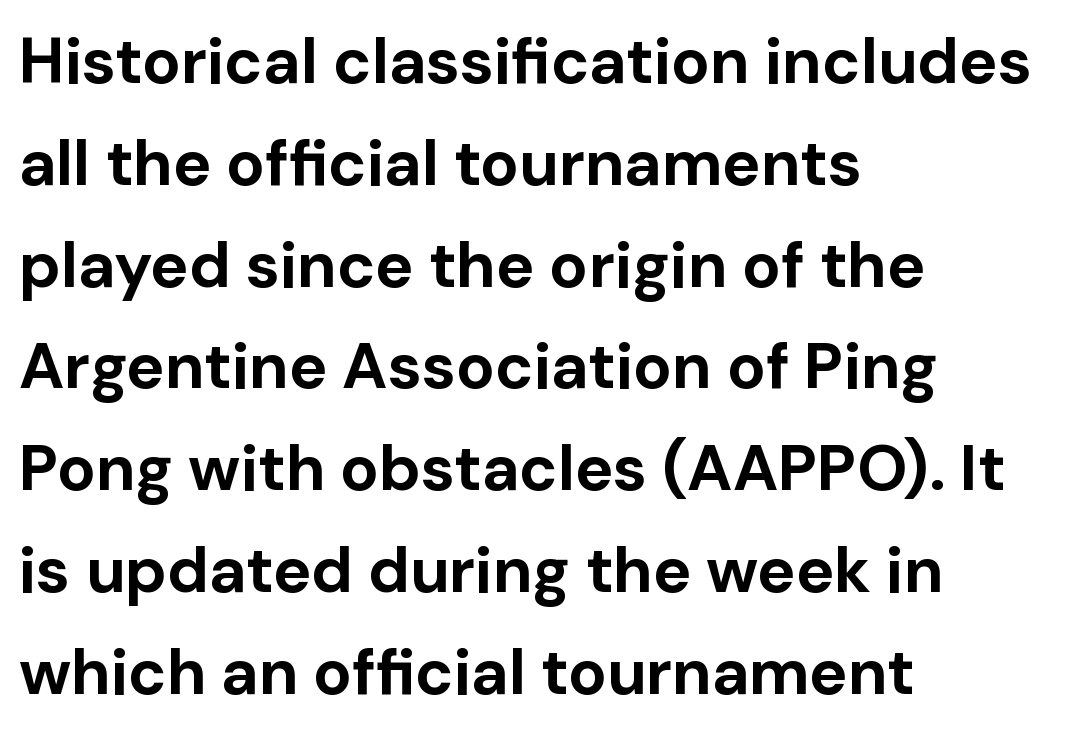
{"serif": "no", "italic": "no", "bold": "yes", "weight": "bold", "width": "normal", "stroke_contrast": "low", "x_height": "medium", "monospaced": "no", "underline": "no", "align": "left", "line_spacing": "normal", "line_spacing_ratio": 1.59, "letter_spacing": "normal", "letter_spacing_em": 0.0, "glyph_px": 64}
